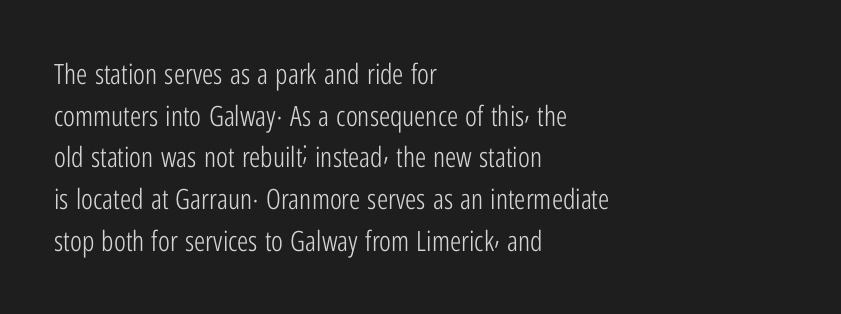
The image shows 28 px light, condensed sans-serif type, upright; set left-aligned, normal line spacing (1.49x), normal letter spacing, not underlined; low stroke contrast and a medium x-height.
